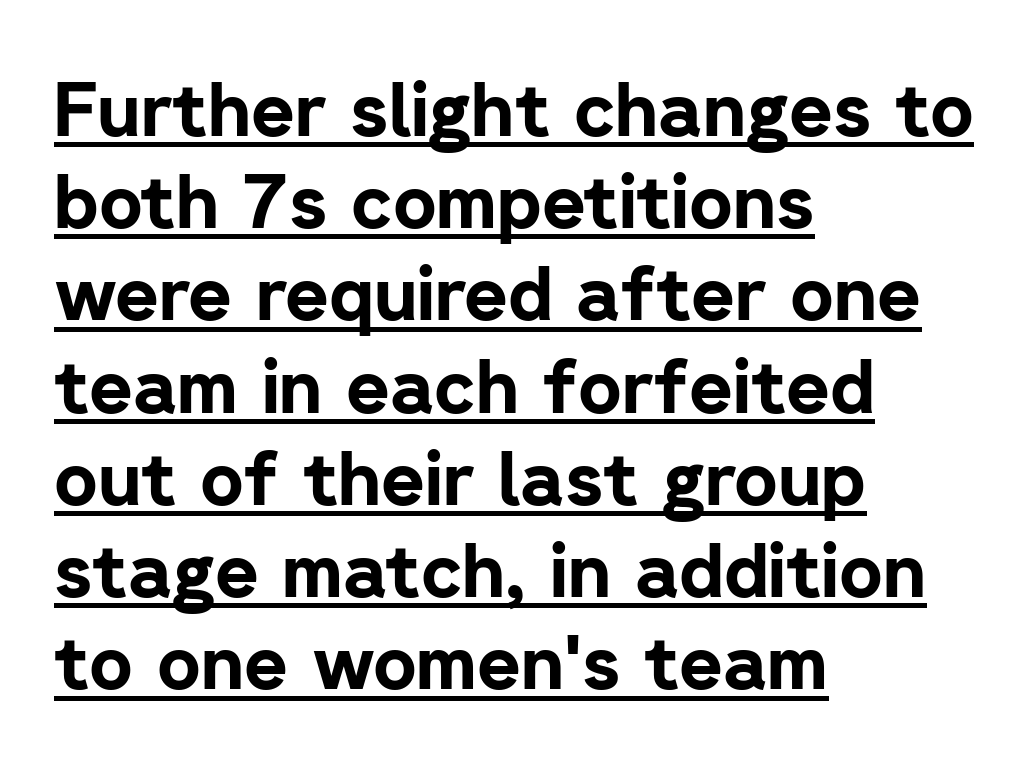
Has an underline been added? It has. As a designer I'd log this as weight 700, bold. Look at the tracking — it's just the regular setting, nothing added. Posture: vertical. The rendering anchors every line to the left-hand side.
